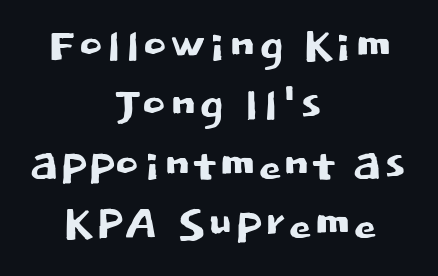
Q: Is the text italic (slanted)? A: No, it is upright.
Q: Is the typeface a serif or a sans-serif typeface? A: Sans-serif.
Q: Is the text underlined? A: No.
Q: How is the paragraph aligned? A: Centered.
Q: Is the spacing between letters normal or unusually wide? A: Normal.
Q: Is the spacing between lines tight, normal or loose? A: Tight.
Q: Width (condensed, normal, or wide)? A: Normal.
Q: Stroke contrast? A: Low.
Q: x-height? A: Large.
Q: Monospaced? A: No.
